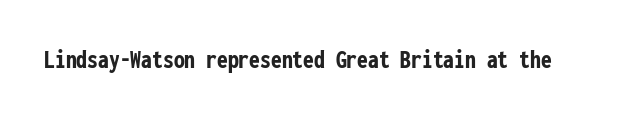
The image shows 27 px bold type, upright; set normal letter spacing, not underlined.
